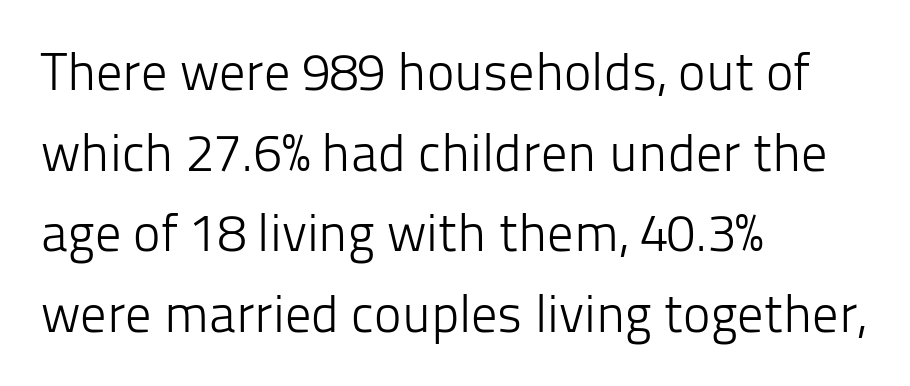
Q: Is the text bold? A: No.
Q: Is the text italic (slanted)? A: No, it is upright.
Q: Is the typeface a serif or a sans-serif typeface? A: Sans-serif.
Q: Is the text underlined? A: No.
Q: How is the paragraph aligned? A: Left-aligned.
Q: Is the spacing between letters normal or unusually wide? A: Normal.
Q: Is the spacing between lines tight, normal or loose? A: Normal.
Q: Width (condensed, normal, or wide)? A: Normal.
Q: Stroke contrast? A: Low.
Q: x-height? A: Medium.
Q: Monospaced? A: No.
